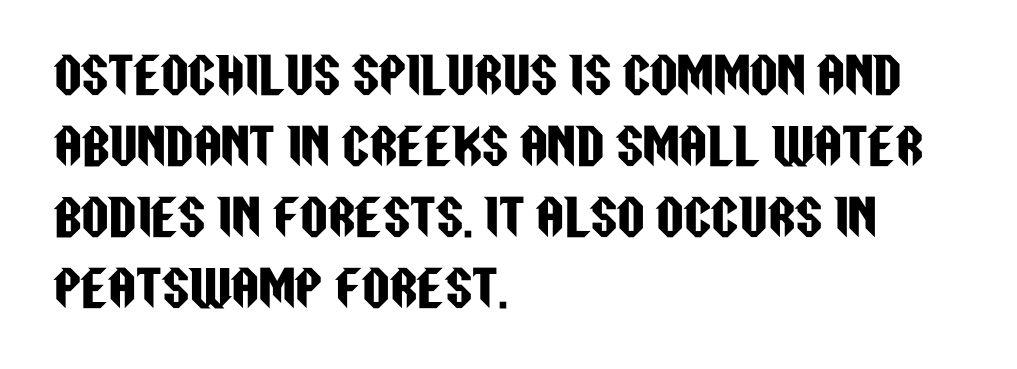
{"serif": "no", "italic": "no", "width": "condensed", "stroke_contrast": "low", "x_height": "large", "monospaced": "no", "underline": "no", "align": "left", "line_spacing": "normal", "line_spacing_ratio": 1.48, "letter_spacing": "normal", "letter_spacing_em": 0.0, "glyph_px": 48}
